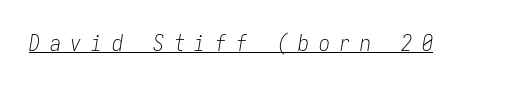
The image shows 22 px text type, italic (leaning right); set unusually wide letter spacing (+0.44 em), underlined.
